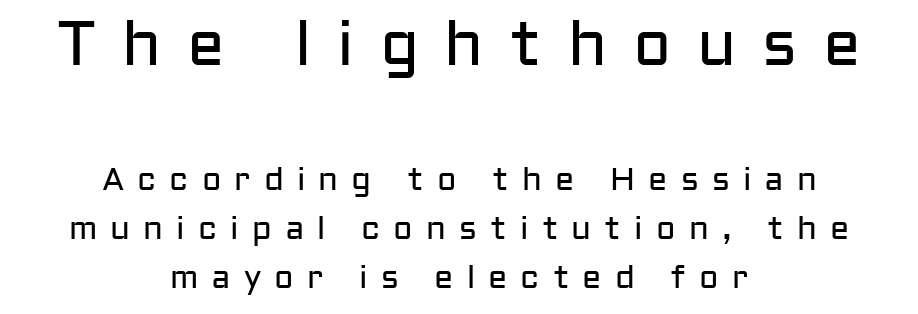
Think standard paragraph weight, or any step lighter than that. If you folded the block vertically in half, each line would mirror itself in length. Unlike a traditional serif, this face leaves its strokes unadorned. Anything drawn beneath the words? Only blank space.
